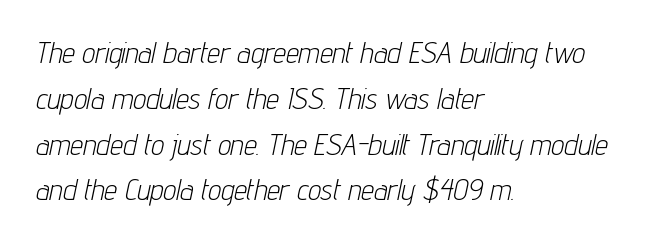
{"italic": "yes", "lean": "right", "slant_degrees": 12, "bold": "no", "weight": "light", "width": "condensed", "stroke_contrast": "low", "x_height": "medium", "monospaced": "no", "underline": "no", "align": "left", "line_spacing": "normal", "line_spacing_ratio": 1.58, "letter_spacing": "normal", "letter_spacing_em": 0.0, "glyph_px": 29}
